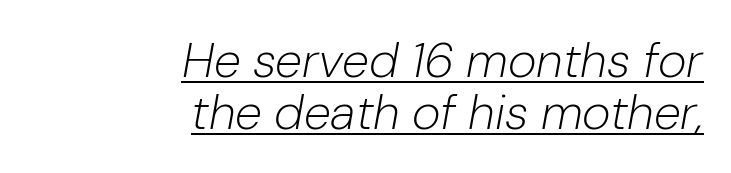
The image shows 49 px light type, italic (leaning right); set right-aligned, tight line spacing (1.06x), normal letter spacing, underlined; low stroke contrast and a medium x-height.
